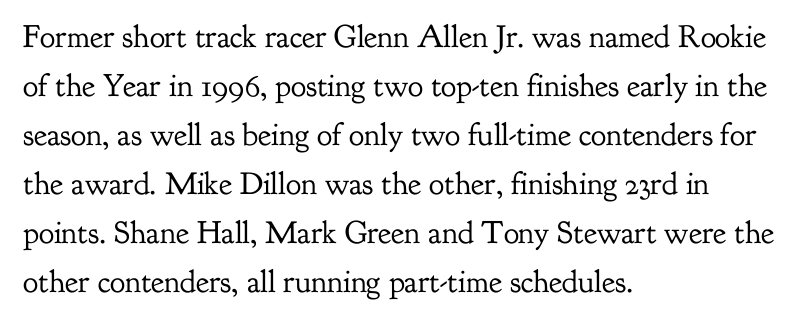
Q: Is the text bold? A: No.
Q: Is the text italic (slanted)? A: No, it is upright.
Q: Is the typeface a serif or a sans-serif typeface? A: Serif.
Q: Is the text underlined? A: No.
Q: How is the paragraph aligned? A: Left-aligned.
Q: Is the spacing between letters normal or unusually wide? A: Normal.
Q: Is the spacing between lines tight, normal or loose? A: Normal.
Q: Width (condensed, normal, or wide)? A: Normal.
Q: Stroke contrast? A: Low.
Q: x-height? A: Small.
Q: Monospaced? A: No.
